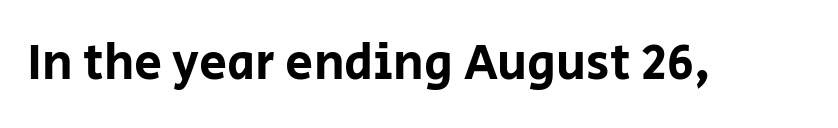
{"serif": "no", "italic": "no", "width": "normal", "stroke_contrast": "low", "x_height": "large", "monospaced": "no", "underline": "no", "letter_spacing": "normal", "letter_spacing_em": 0.0, "glyph_px": 50}
